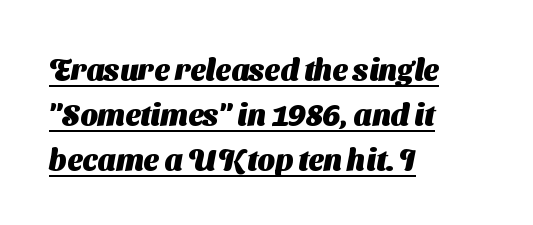
{"serif": "no", "bold": "yes", "weight": "heavy", "width": "normal", "stroke_contrast": "medium", "x_height": "medium", "monospaced": "no", "underline": "yes", "align": "left", "line_spacing": "normal", "line_spacing_ratio": 1.5, "letter_spacing": "normal", "letter_spacing_em": 0.0, "glyph_px": 30}
